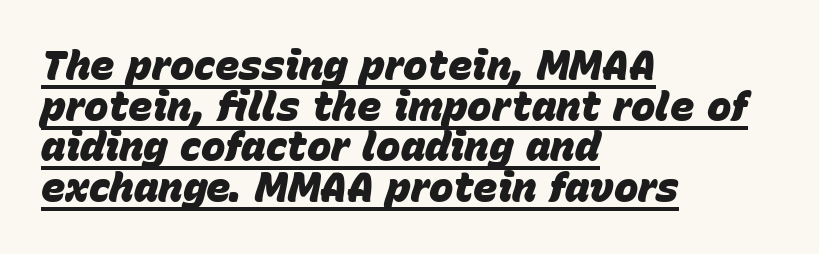
{"italic": "yes", "lean": "right", "slant_degrees": 15, "bold": "yes", "weight": "heavy", "width": "normal", "stroke_contrast": "low", "x_height": "large", "monospaced": "no", "underline": "yes", "align": "left", "line_spacing": "tight", "line_spacing_ratio": 0.99, "letter_spacing": "normal", "letter_spacing_em": 0.0, "glyph_px": 41}
